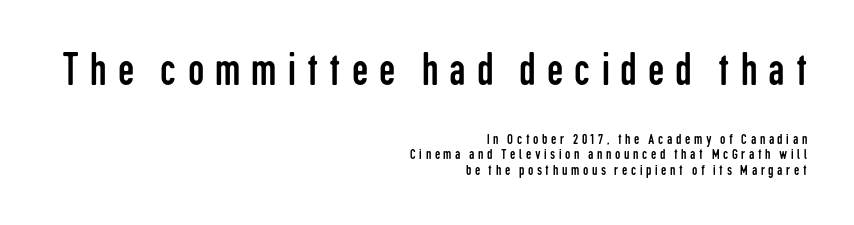
Is there much room between lines? No — they nearly touch. The passage shown is typed in a proportional face where columns would drift. The weight tops out at a normal text grade. The letters are spread apart with noticeably loose tracking. Characters remain perfectly vertical along every line.
